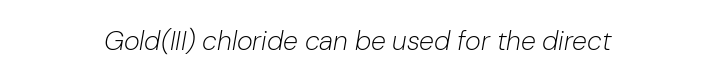
The image shows 27 px text type, italic (leaning right); set normal letter spacing, not underlined.
